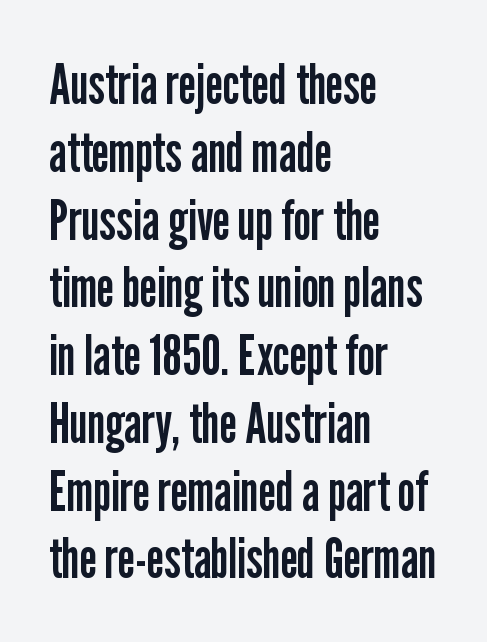
Q: Is the text bold? A: No.
Q: Is the text italic (slanted)? A: No, it is upright.
Q: Is the typeface a serif or a sans-serif typeface? A: Sans-serif.
Q: Is the text underlined? A: No.
Q: How is the paragraph aligned? A: Left-aligned.
Q: Is the spacing between letters normal or unusually wide? A: Normal.
Q: Width (condensed, normal, or wide)? A: Condensed.
Q: Stroke contrast? A: Low.
Q: x-height? A: Medium.
Q: Monospaced? A: No.
